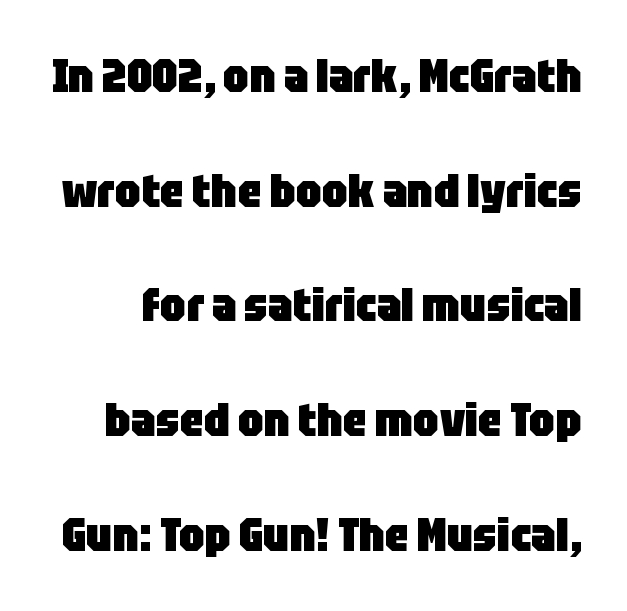
Q: Is the text bold? A: Yes.
Q: Is the text italic (slanted)? A: No, it is upright.
Q: Is the typeface a serif or a sans-serif typeface? A: Sans-serif.
Q: Is the text underlined? A: No.
Q: Is the spacing between letters normal or unusually wide? A: Normal.
Q: Is the spacing between lines tight, normal or loose? A: Loose.
Q: Width (condensed, normal, or wide)? A: Condensed.
Q: Stroke contrast? A: Low.
Q: x-height? A: Large.
Q: Monospaced? A: No.
